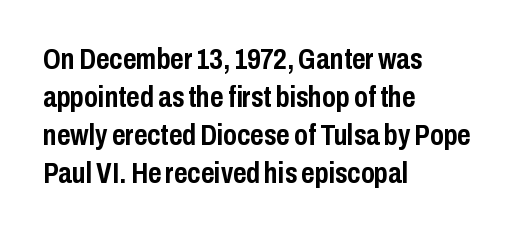
Q: Is the text bold? A: Yes.
Q: Is the text italic (slanted)? A: No, it is upright.
Q: Is the typeface a serif or a sans-serif typeface? A: Sans-serif.
Q: Is the text underlined? A: No.
Q: How is the paragraph aligned? A: Left-aligned.
Q: Is the spacing between letters normal or unusually wide? A: Normal.
Q: Is the spacing between lines tight, normal or loose? A: Normal.
Q: Width (condensed, normal, or wide)? A: Condensed.
Q: Stroke contrast? A: Low.
Q: x-height? A: Medium.
Q: Monospaced? A: No.
